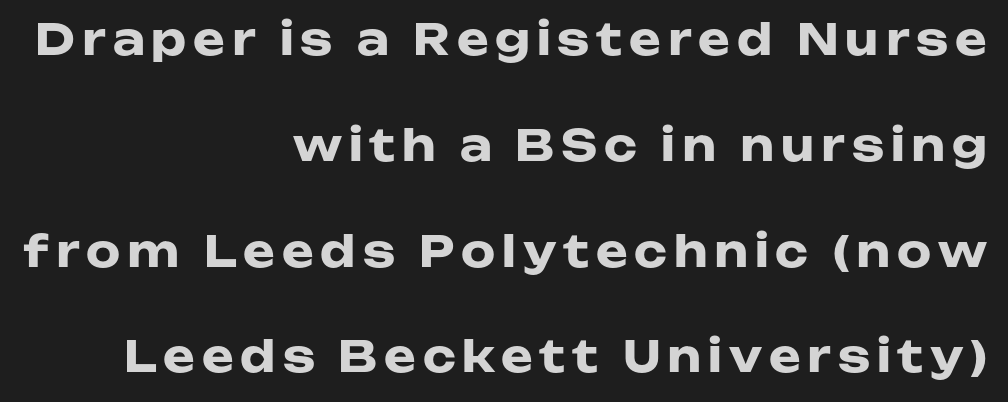
The image shows 43 px heavy, wide sans-serif type, upright; set right-aligned, loose line spacing (2.46x), not underlined; low stroke contrast and a medium x-height.
